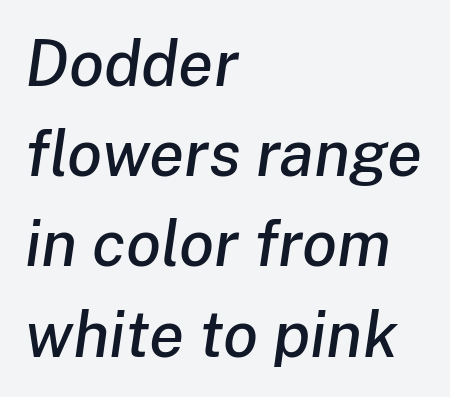
{"italic": "yes", "lean": "right", "slant_degrees": 8, "width": "normal", "stroke_contrast": "low", "x_height": "medium", "monospaced": "no", "underline": "no", "align": "left", "line_spacing": "normal", "line_spacing_ratio": 1.41, "letter_spacing": "normal", "letter_spacing_em": 0.0, "glyph_px": 64}
